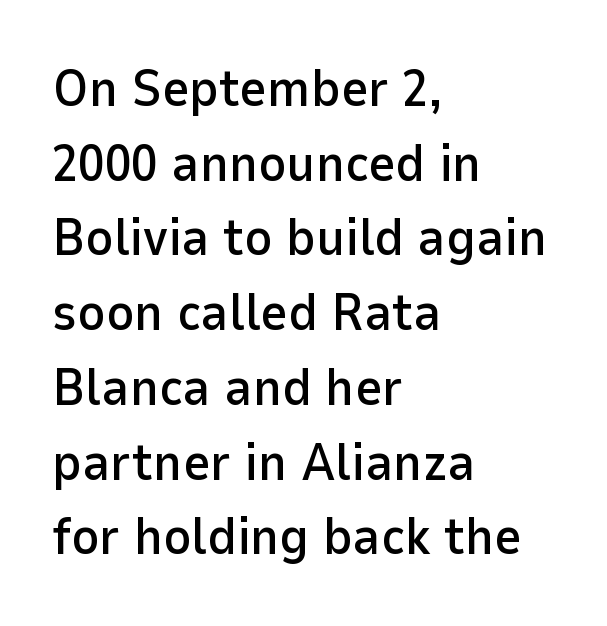
The image shows 53 px sans-serif type, upright; set left-aligned, normal line spacing (1.41x), normal letter spacing, not underlined; low stroke contrast and a medium x-height.
